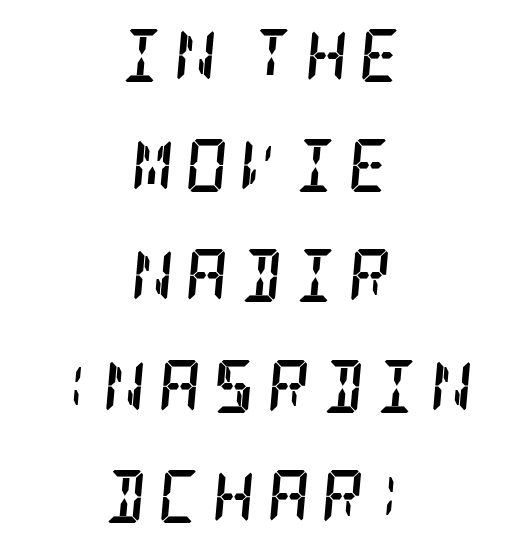
The image shows 53 px semibold, condensed serif type, italic (leaning right); set centered, loose line spacing (2.08x), unusually wide letter spacing (+0.21 em), not underlined; low stroke contrast and a large x-height.
